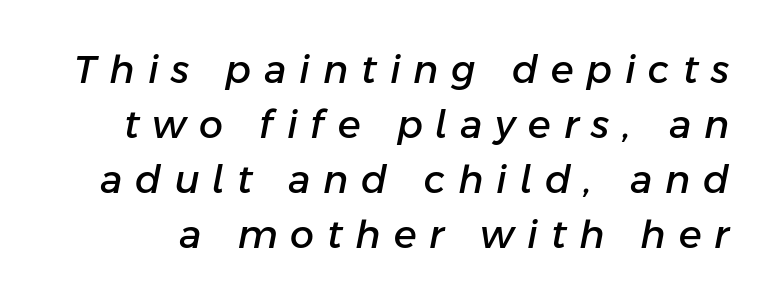
Honestly, the row spacing looks completely unremarkable. If you drew a line through each stem, it would be angled. Do the characters align in a grid? No, the font is proportional. Underline: absent. Substantial extra tracking has been applied to these lines.
